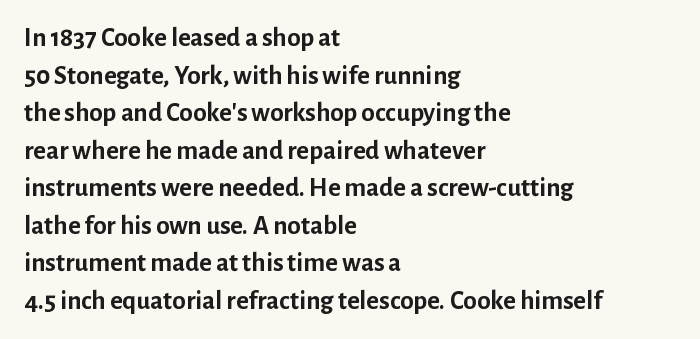
The image shows 27 px bold type, upright; set left-aligned, normal line spacing (1.39x), normal letter spacing, not underlined.
